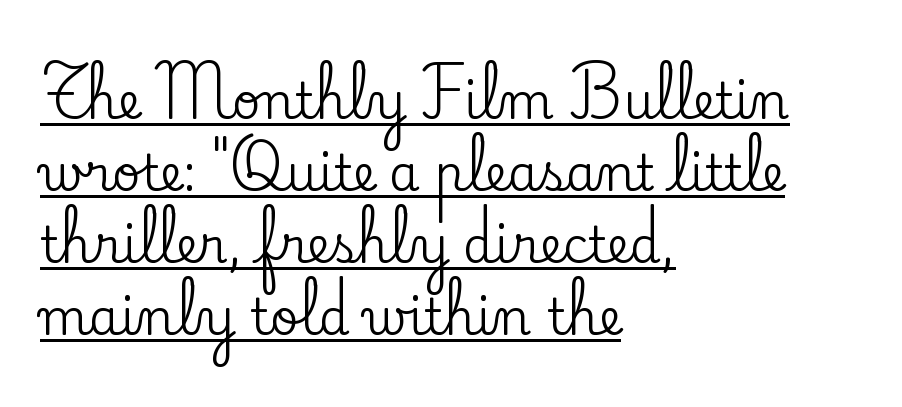
Rows of type keep a routine distance in the vertical direction. Type style note: has serifs. The tracking reads as untouched default to a designer's eye. A typesetter would mark this as roman, not italic. Horizontally, the lines are justified to the leading edge only. The face used here appears with an underline applied.
